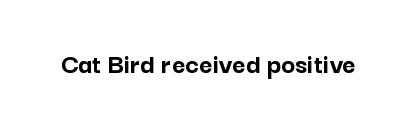
The image shows 29 px semibold sans-serif type, upright; set normal letter spacing, not underlined; low stroke contrast and a medium x-height.
